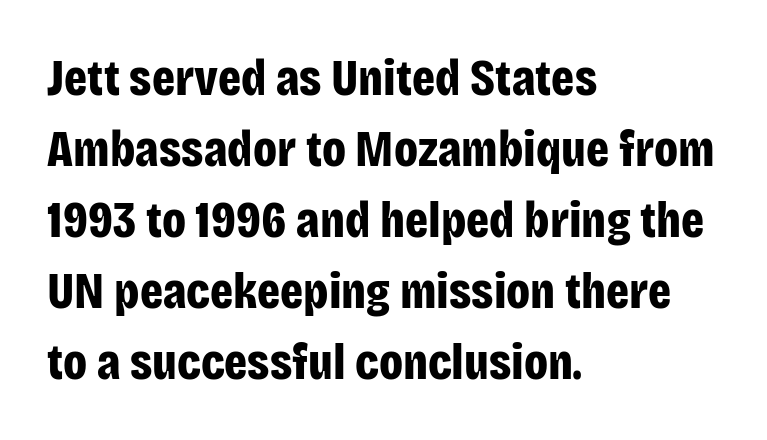
{"serif": "no", "italic": "no", "bold": "yes", "weight": "bold", "width": "condensed", "stroke_contrast": "low", "x_height": "large", "monospaced": "no", "underline": "no", "align": "left", "line_spacing": "normal", "line_spacing_ratio": 1.39, "letter_spacing": "normal", "letter_spacing_em": 0.0, "glyph_px": 51}
